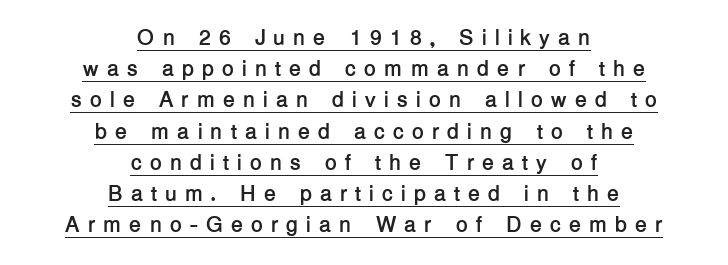
{"italic": "no", "bold": "yes", "underline": "yes", "align": "center", "line_spacing": "normal", "line_spacing_ratio": 1.42, "letter_spacing": "wide", "letter_spacing_em": 0.36, "glyph_px": 22}
